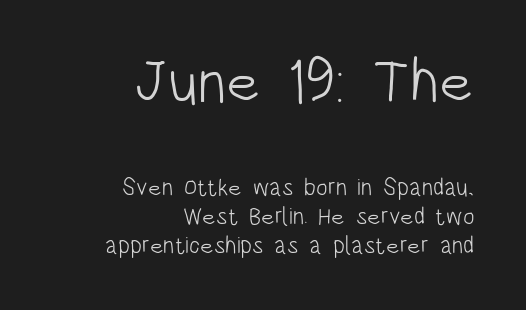
The image shows 61 px light, condensed sans-serif type, upright; set right-aligned, line spacing 1.21x, normal letter spacing, not underlined; the first (top) block is 2.54x larger; low stroke contrast and a large x-height.
